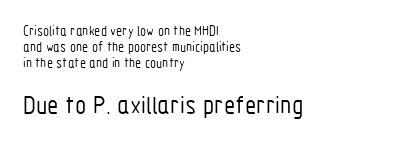
Q: Is the text bold? A: No.
Q: Is the text italic (slanted)? A: No, it is upright.
Q: Is the text underlined? A: No.
Q: How is the paragraph aligned? A: Left-aligned.
Q: Is the spacing between letters normal or unusually wide? A: Normal.
Q: Is the spacing between lines tight, normal or loose? A: Tight.
Q: Which block of text is set in a larger size, the first (top) or the second (bottom)? A: The second (bottom) one.
